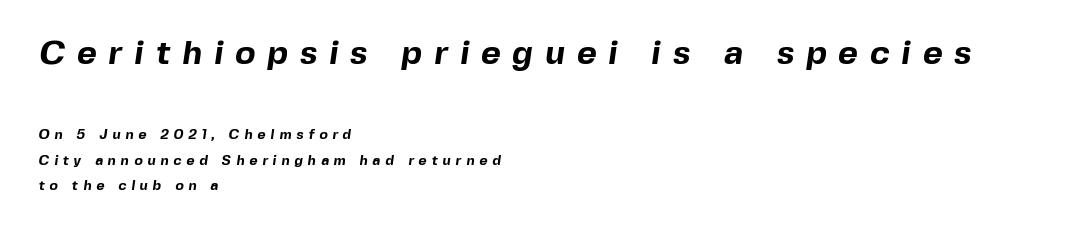
Bigger letters appear in the top chunk; the bottom chunk is reduced. The string is rendered with underlining switched off. Tracking value appears strongly positive — letters spread wide. The paragraph shown leans on its left margin. Nope, no serifs anywhere on these letters. Do the characters align in a grid? No, the font is proportional.
